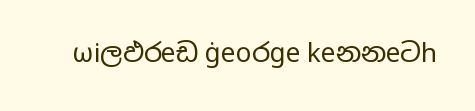
A roman cut, with each character standing at attention. Decoration check: the copy has no underline. The gaps between neighbouring characters are ordinary and unremarkable. Bold? No — there's no thickening of the strokes.
